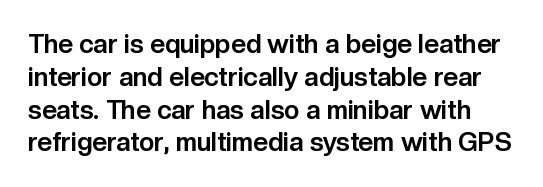
The image shows 26 px bold type, upright; set normal line spacing (1.26x), normal letter spacing, not underlined.
